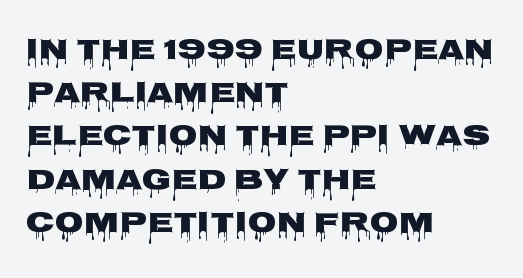
{"serif": "no", "italic": "no", "width": "wide", "stroke_contrast": "low", "x_height": "large", "monospaced": "no", "underline": "no", "align": "left", "line_spacing": "normal", "line_spacing_ratio": 1.44, "letter_spacing": "normal", "letter_spacing_em": 0.0, "glyph_px": 30}
